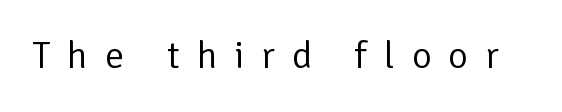
{"serif": "no", "italic": "no", "bold": "no", "weight": "regular", "width": "normal", "stroke_contrast": "low", "x_height": "medium", "monospaced": "no", "underline": "no", "letter_spacing": "wide", "letter_spacing_em": 0.45, "glyph_px": 38}
